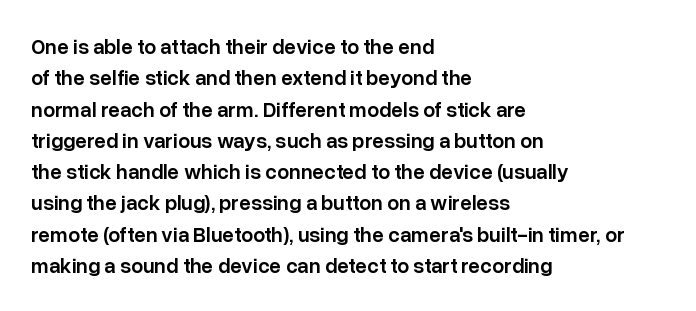
The image shows 21 px text type, upright; set left-aligned, normal line spacing (1.49x), normal letter spacing, not underlined.
